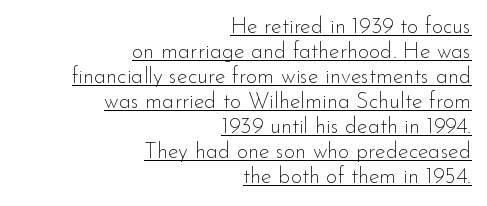
The designer dialed line spacing down below the default. Characters follow at the spacing the type designer built in. This is not heavy type; no bold has been used. Notice how the stems are strictly vertical — no italics here.
